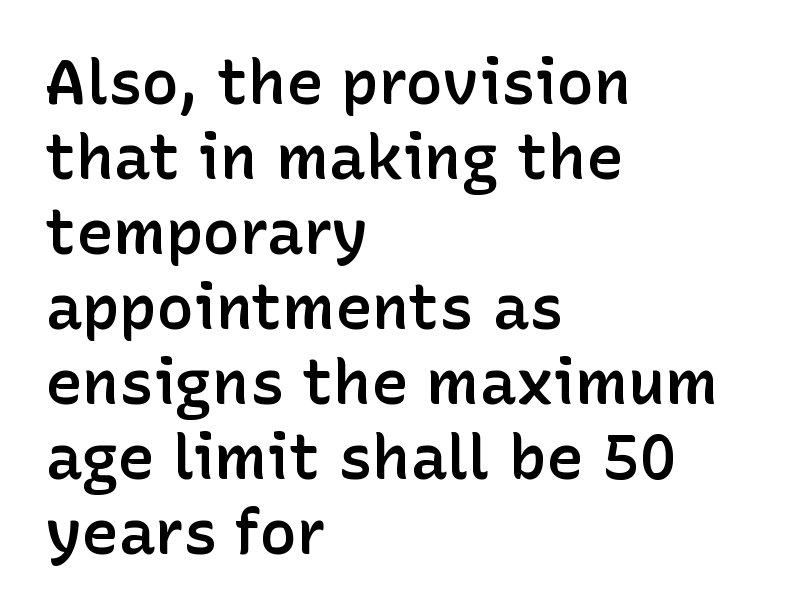
These words are printed semibold, heavier than regular yet not bold. Has an underline been added? It has not. The lines in this sample share a left origin and differ only in where they stop. Every stem runs plumb, perpendicular to the baseline. The passage shown is typed in a proportional face where columns would drift.
